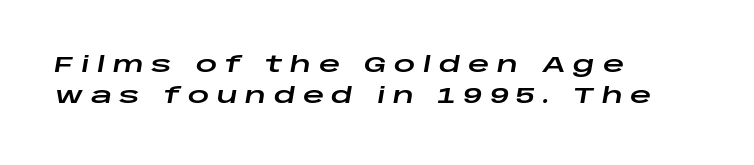
The image shows 21 px text type, italic (leaning right); set left-aligned, normal line spacing (1.48x), unusually wide letter spacing (+0.36 em), not underlined.
